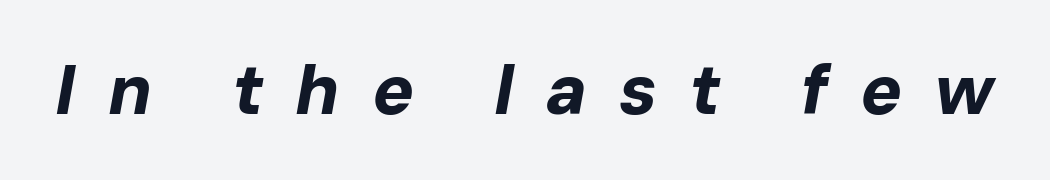
The image shows 70 px bold type, italic (leaning right); set unusually wide letter spacing (+0.45 em), not underlined; low stroke contrast and a medium x-height.
